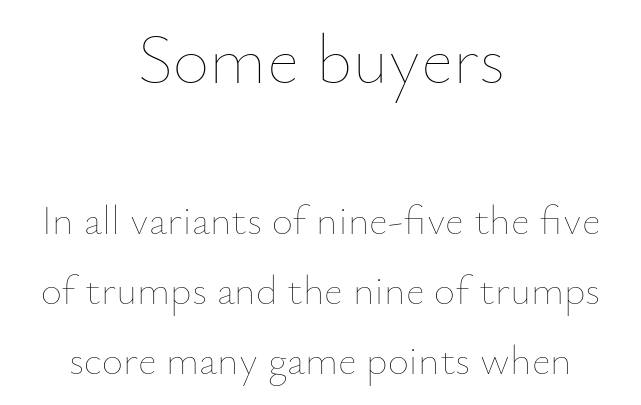
Q: Is the text bold? A: No.
Q: Is the text italic (slanted)? A: No, it is upright.
Q: Is the text underlined? A: No.
Q: How is the paragraph aligned? A: Centered.
Q: Is the spacing between letters normal or unusually wide? A: Normal.
Q: Which block of text is set in a larger size, the first (top) or the second (bottom)? A: The first (top) one.
Q: Width (condensed, normal, or wide)? A: Normal.
Q: Stroke contrast? A: Low.
Q: x-height? A: Small.
Q: Monospaced? A: No.
